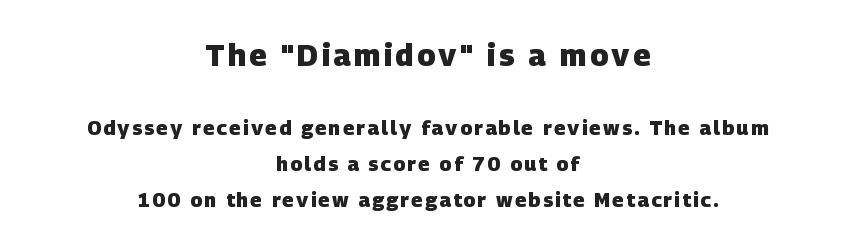
The image shows 30 px heavy sans-serif type; set centered, line spacing 1.82x, not underlined; the first (top) block is 1.5x larger; low stroke contrast and a large x-height.
